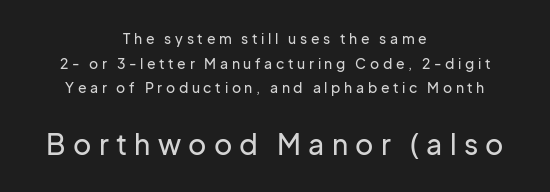
Q: Is the text italic (slanted)? A: No, it is upright.
Q: Is the typeface a serif or a sans-serif typeface? A: Sans-serif.
Q: Is the text underlined? A: No.
Q: How is the paragraph aligned? A: Centered.
Q: Is the spacing between letters normal or unusually wide? A: Unusually wide.
Q: Which block of text is set in a larger size, the first (top) or the second (bottom)? A: The second (bottom) one.
Q: Width (condensed, normal, or wide)? A: Normal.
Q: Stroke contrast? A: Low.
Q: x-height? A: Medium.
Q: Monospaced? A: No.
